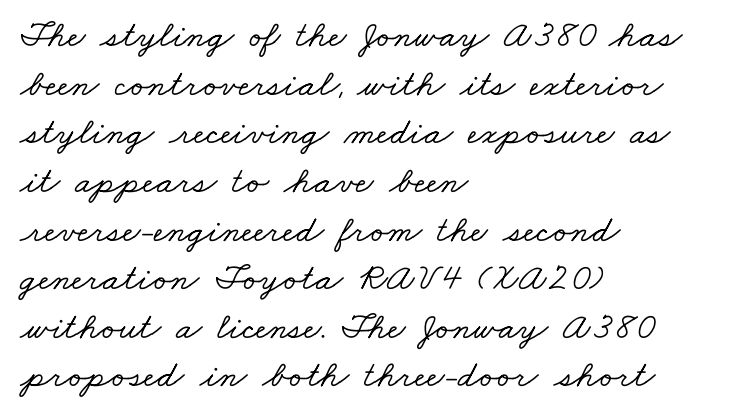
Check under the words: just untouched page. Does the type have serifs? Yes, each stem ends in a small foot. Note the varied advance widths — an 'i' is clearly narrower than an 'm'. Between one letter and the next there's only the usual sliver of space. The lines are quadded left. One glance says typical: line gaps are just what's usual.
